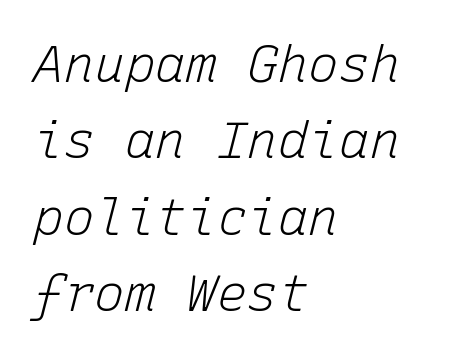
Q: Is the text bold? A: No.
Q: Is the text italic (slanted)? A: Yes, it leans right by about 15 degrees.
Q: Is the text underlined? A: No.
Q: How is the paragraph aligned? A: Left-aligned.
Q: Is the spacing between letters normal or unusually wide? A: Normal.
Q: Is the spacing between lines tight, normal or loose? A: Normal.
Q: Width (condensed, normal, or wide)? A: Normal.
Q: Stroke contrast? A: Low.
Q: x-height? A: Medium.
Q: Monospaced? A: Yes.
